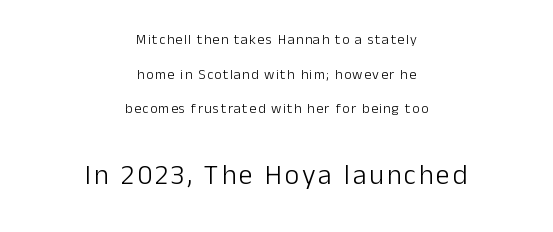
{"serif": "no", "italic": "no", "bold": "no", "weight": "light", "width": "normal", "stroke_contrast": "low", "x_height": "medium", "monospaced": "no", "underline": "no", "align": "center", "line_spacing": "loose", "line_spacing_ratio": 2.48, "larger_block": "second", "size_ratio": 2.0, "glyph_px": 28}
